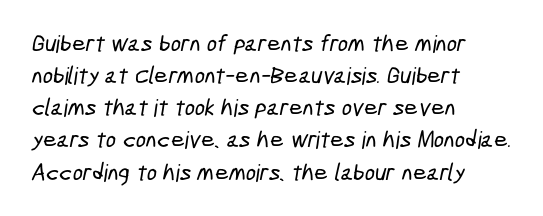
Q: Is the text underlined? A: No.
Q: How is the paragraph aligned? A: Left-aligned.
Q: Is the spacing between letters normal or unusually wide? A: Normal.
Q: Is the spacing between lines tight, normal or loose? A: Normal.
